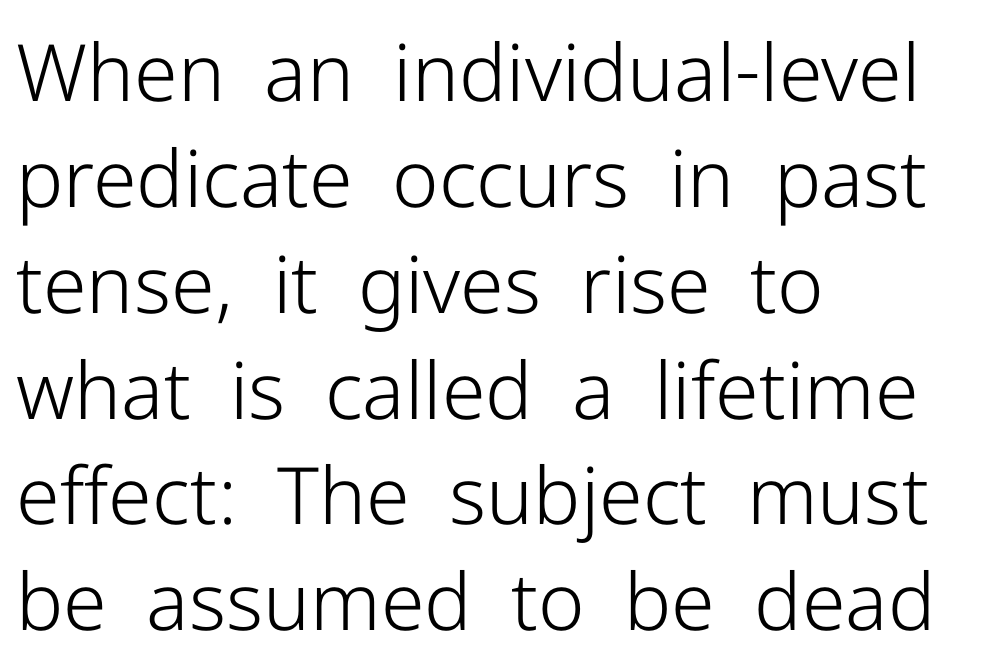
Between one letter and the next there's only the usual sliver of space. The specimen omits any rule beneath the text block's lines. Vertical spacing — default. The face used here is proportionally spaced, like ordinary book or web type. This reads as an unemphasized weight, regular at the heaviest.
